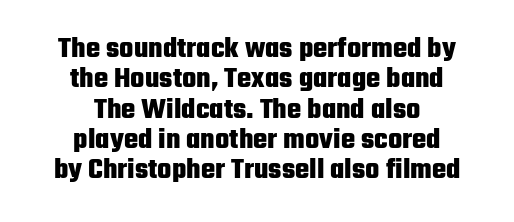
The face used here is proportionally spaced, like ordinary book or web type. The specimen reads as upright at a glance. Note: no serifs on the glyphs. Strokes here are thick enough to call this a true bold. These lines are centered, leaving both edges ragged.
